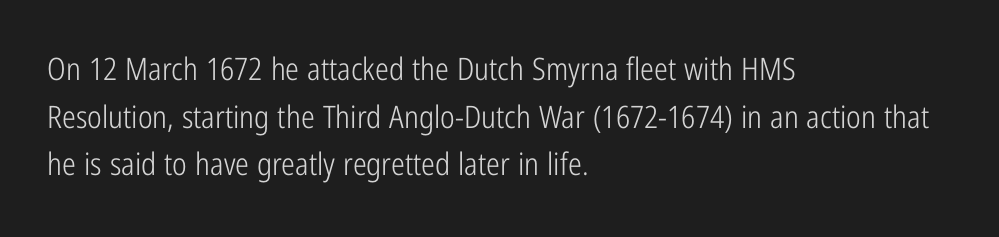
The image shows 31 px light, condensed sans-serif type, upright; set left-aligned, normal line spacing (1.54x), normal letter spacing, not underlined; low stroke contrast and a medium x-height.
